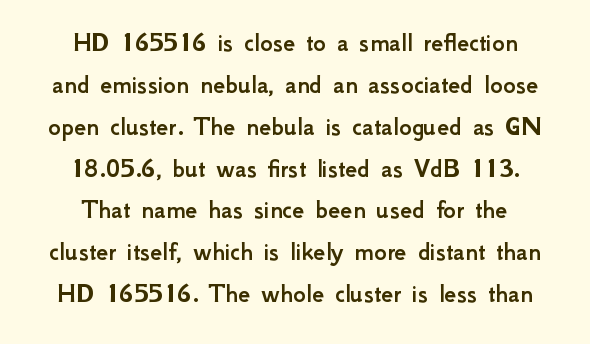
Q: Is the text italic (slanted)? A: No, it is upright.
Q: Is the text underlined? A: No.
Q: Is the spacing between letters normal or unusually wide? A: Normal.
Q: Is the spacing between lines tight, normal or loose? A: Normal.
